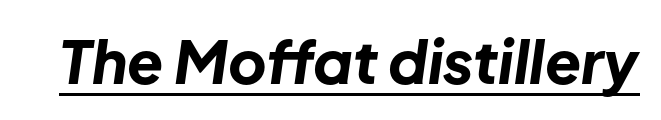
The image shows 59 px bold type, italic (leaning right); set normal letter spacing, underlined; low stroke contrast and a medium x-height.
